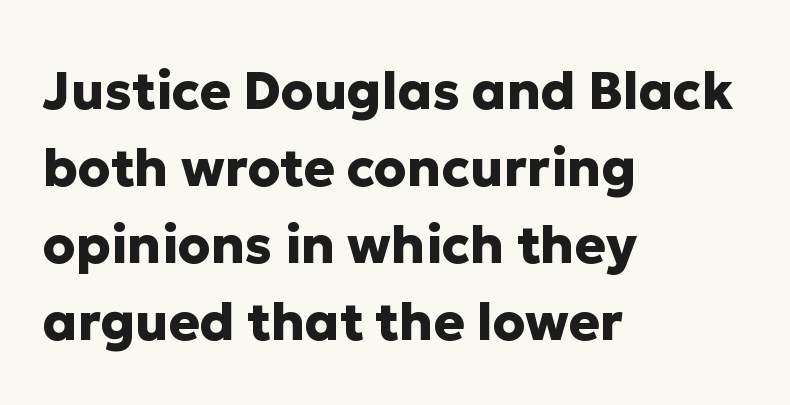
The image shows 52 px heavy sans-serif type, upright; set left-aligned, normal line spacing (1.48x), normal letter spacing, not underlined; low stroke contrast and a medium x-height.
